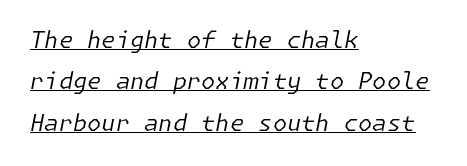
The image shows 23 px text type, italic (leaning right); set left-aligned, line spacing 1.8x, normal letter spacing, underlined.
